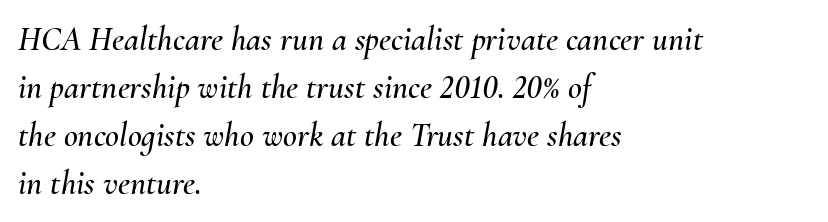
Q: Is the text italic (slanted)? A: Yes, it leans right by about 10 degrees.
Q: Is the text underlined? A: No.
Q: How is the paragraph aligned? A: Left-aligned.
Q: Is the spacing between letters normal or unusually wide? A: Normal.
Q: Is the spacing between lines tight, normal or loose? A: Normal.
Q: Width (condensed, normal, or wide)? A: Normal.
Q: Stroke contrast? A: Medium.
Q: x-height? A: Small.
Q: Monospaced? A: No.
